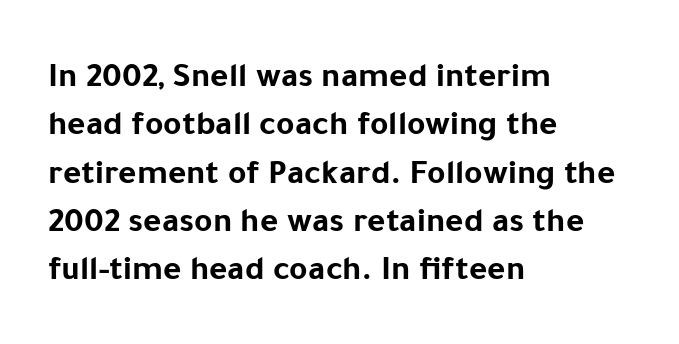
The image shows 35 px bold sans-serif type, upright; set left-aligned, normal line spacing (1.38x), normal letter spacing, not underlined; low stroke contrast and a medium x-height.
